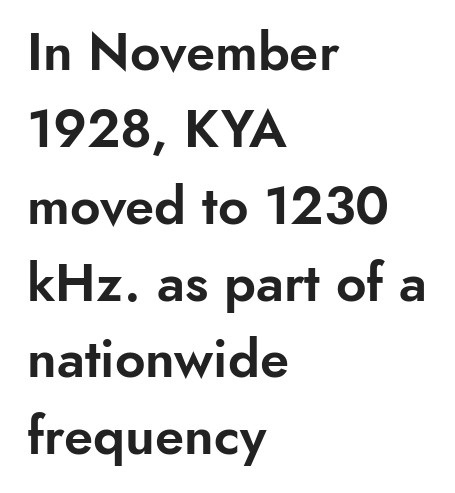
{"serif": "no", "italic": "no", "width": "normal", "stroke_contrast": "low", "x_height": "small", "monospaced": "no", "underline": "no", "align": "left", "line_spacing": "normal", "line_spacing_ratio": 1.45, "letter_spacing": "normal", "letter_spacing_em": 0.0, "glyph_px": 53}
